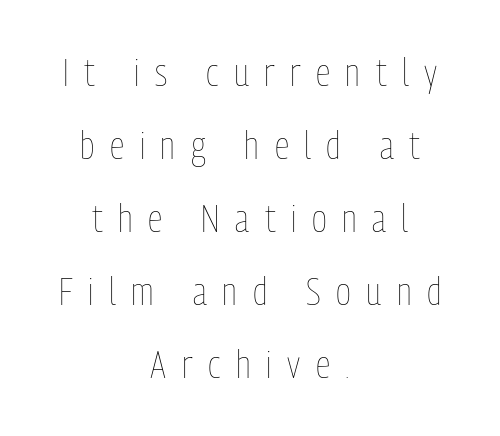
Q: Is the text bold? A: No.
Q: Is the text italic (slanted)? A: No, it is upright.
Q: Is the text underlined? A: No.
Q: How is the paragraph aligned? A: Centered.
Q: Is the spacing between letters normal or unusually wide? A: Unusually wide.
Q: Is the spacing between lines tight, normal or loose? A: Loose.
Q: Width (condensed, normal, or wide)? A: Condensed.
Q: Stroke contrast? A: Low.
Q: x-height? A: Medium.
Q: Monospaced? A: No.
